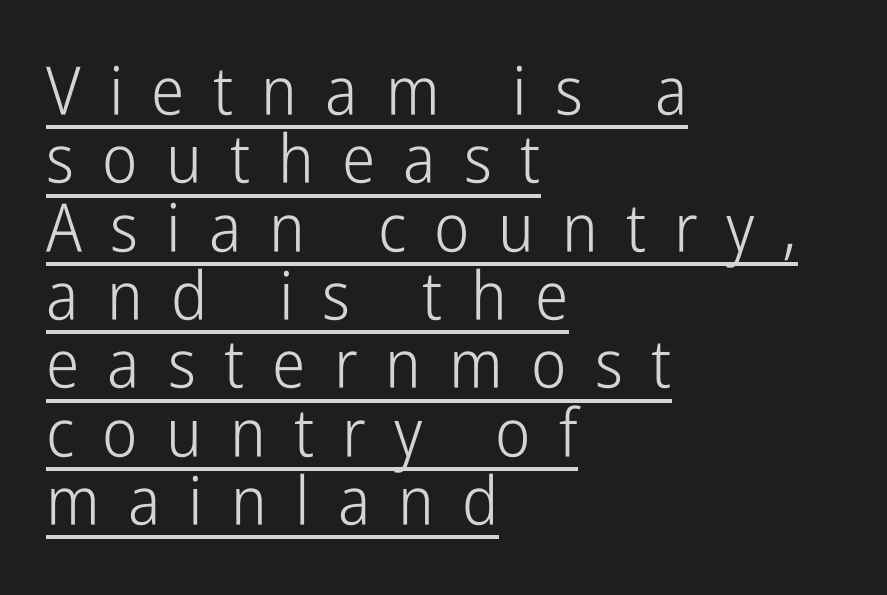
Q: Is the text bold? A: No.
Q: Is the text italic (slanted)? A: No, it is upright.
Q: Is the typeface a serif or a sans-serif typeface? A: Sans-serif.
Q: Is the text underlined? A: Yes.
Q: How is the paragraph aligned? A: Left-aligned.
Q: Is the spacing between letters normal or unusually wide? A: Unusually wide.
Q: Is the spacing between lines tight, normal or loose? A: Tight.
Q: Width (condensed, normal, or wide)? A: Condensed.
Q: Stroke contrast? A: Low.
Q: x-height? A: Medium.
Q: Monospaced? A: No.
